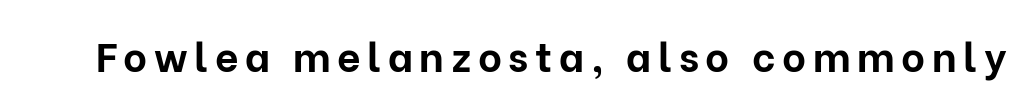
{"serif": "no", "italic": "no", "bold": "yes", "weight": "bold", "width": "normal", "stroke_contrast": "low", "x_height": "medium", "monospaced": "no", "underline": "no", "glyph_px": 41}
